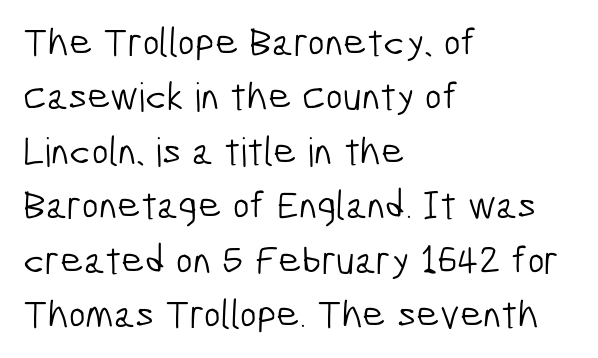
The compositor pushed each line to the left boundary. Do the characters align in a grid? No, the font is proportional. The line-height multiplier appears to be the usual default. Descenders hang freely into open space. A light-to-regular cut is what we see here.
